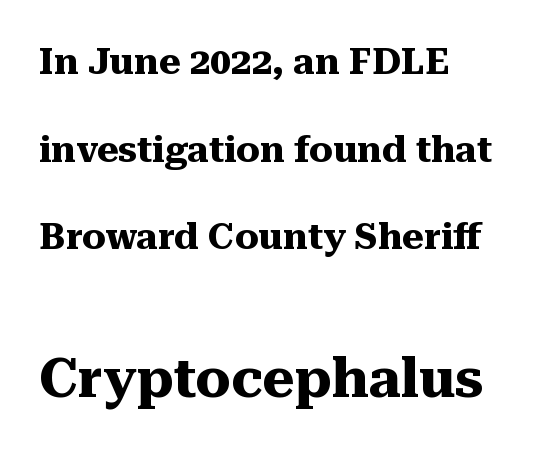
{"serif": "yes", "italic": "no", "bold": "yes", "weight": "heavy", "width": "normal", "stroke_contrast": "medium", "x_height": "medium", "monospaced": "no", "underline": "no", "align": "left", "line_spacing": "loose", "line_spacing_ratio": 2.37, "letter_spacing": "normal", "letter_spacing_em": 0.0, "larger_block": "second", "size_ratio": 1.49, "glyph_px": 55}
